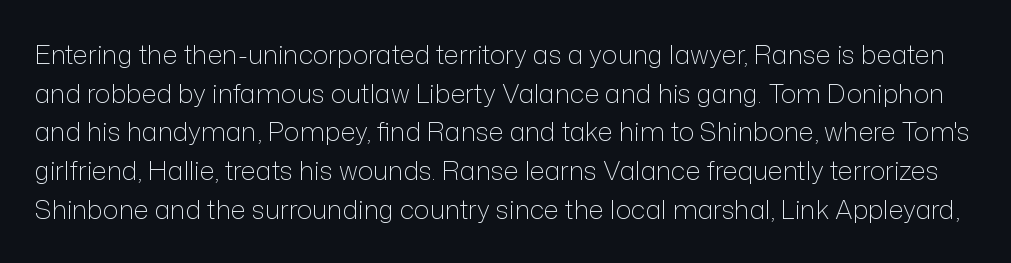
Posture: upright roman. Weight class: somewhere from thin through regular. The space directly below the letters is spotless. The face used here is rendered with its standard letterfit.
